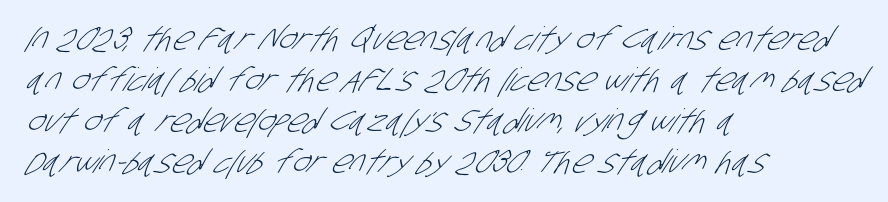
{"serif": "no", "bold": "no", "weight": "light", "width": "condensed", "stroke_contrast": "low", "x_height": "large", "monospaced": "no", "underline": "no", "align": "left", "line_spacing": "normal", "line_spacing_ratio": 1.28, "letter_spacing": "normal", "letter_spacing_em": 0.0, "glyph_px": 32}
